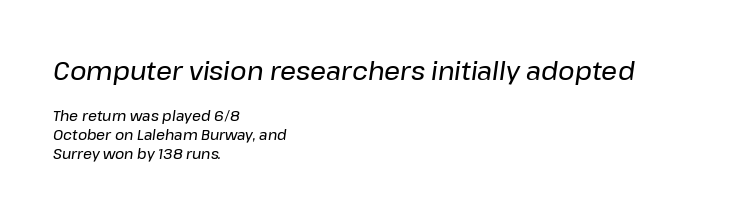
Q: Is the text italic (slanted)? A: Yes, it leans right by about 8 degrees.
Q: Is the text underlined? A: No.
Q: How is the paragraph aligned? A: Left-aligned.
Q: Is the spacing between letters normal or unusually wide? A: Normal.
Q: Is the spacing between lines tight, normal or loose? A: Normal.
Q: Which block of text is set in a larger size, the first (top) or the second (bottom)? A: The first (top) one.
